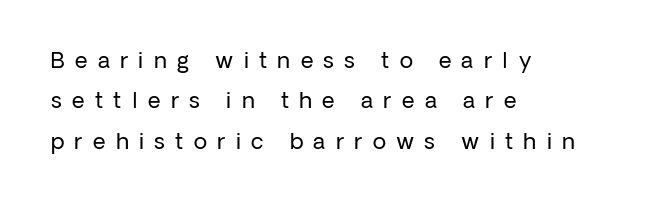
A classic flush-left, rag-right setting is used for this passage. If you drew a line through each stem, it would be perfectly vertical. Quick note: underline off. Does extra space separate the letters? Yes, quite a lot of it.
